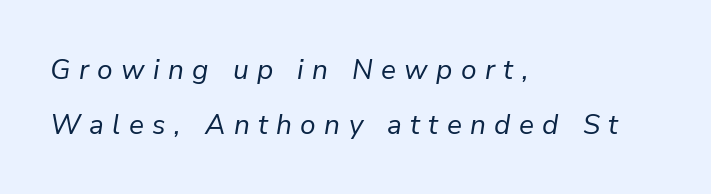
The image shows 28 px regular-weight type, italic (leaning right); set left-aligned, loose line spacing (1.96x), unusually wide letter spacing (+0.3 em), not underlined; low stroke contrast and a medium x-height.
